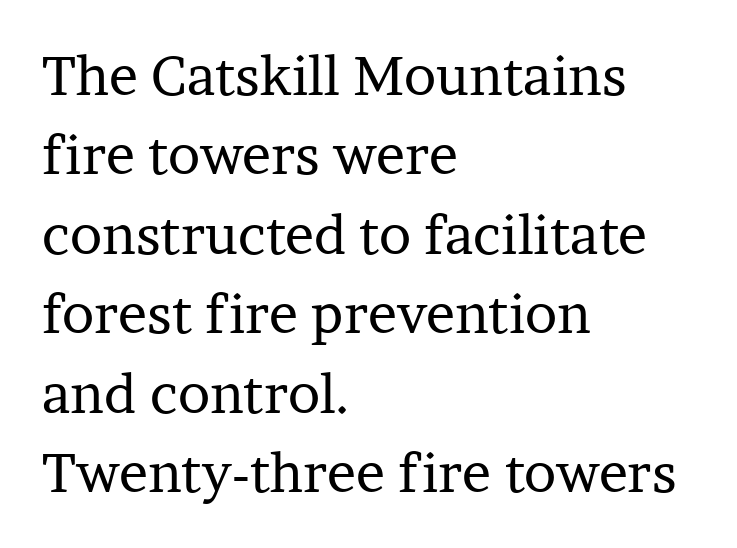
The letters carry serifs — small finishing strokes at the ends of their stems. Does the copy run flush right? No — it runs flush left. Here the designer chose a conventional face with non-uniform glyph widths. Look at the tracking — it's just the regular setting, nothing added. The rows are spaced the way most documents space them. It's the straight-up-and-down kind of type.
